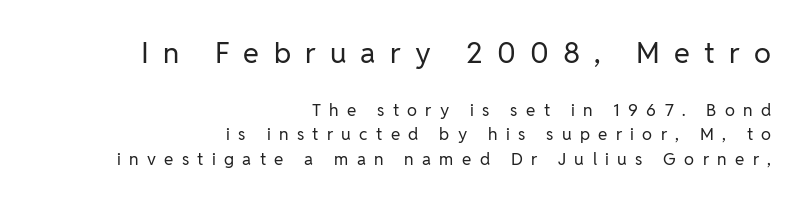
{"serif": "no", "italic": "no", "bold": "no", "weight": "regular", "width": "normal", "stroke_contrast": "low", "x_height": "medium", "monospaced": "no", "underline": "no", "align": "right", "line_spacing": "normal", "line_spacing_ratio": 1.44, "letter_spacing": "wide", "letter_spacing_em": 0.49, "larger_block": "first", "size_ratio": 1.71, "glyph_px": 29}
